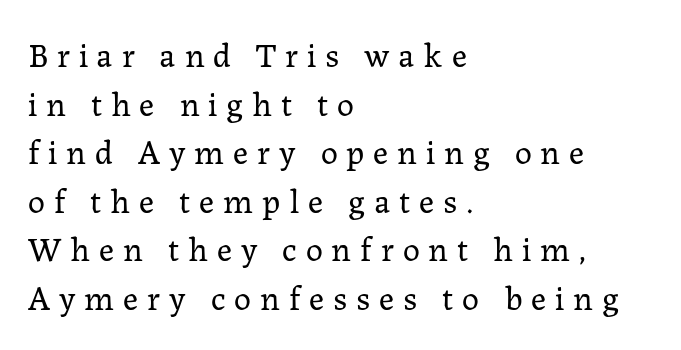
Q: Is the text bold? A: No.
Q: Is the text italic (slanted)? A: No, it is upright.
Q: Is the typeface a serif or a sans-serif typeface? A: Serif.
Q: Is the text underlined? A: No.
Q: How is the paragraph aligned? A: Left-aligned.
Q: Is the spacing between letters normal or unusually wide? A: Unusually wide.
Q: Is the spacing between lines tight, normal or loose? A: Normal.
Q: Width (condensed, normal, or wide)? A: Normal.
Q: Stroke contrast? A: Low.
Q: x-height? A: Medium.
Q: Monospaced? A: No.
